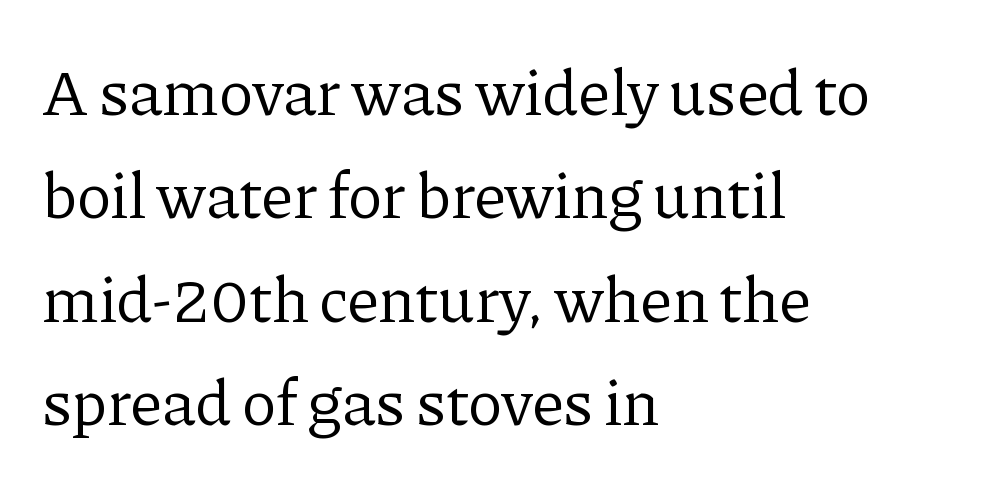
{"serif": "yes", "italic": "no", "bold": "no", "weight": "regular", "width": "normal", "stroke_contrast": "low", "x_height": "medium", "monospaced": "no", "underline": "no", "align": "left", "line_spacing": "normal", "line_spacing_ratio": 1.59, "letter_spacing": "normal", "letter_spacing_em": 0.0, "glyph_px": 65}
